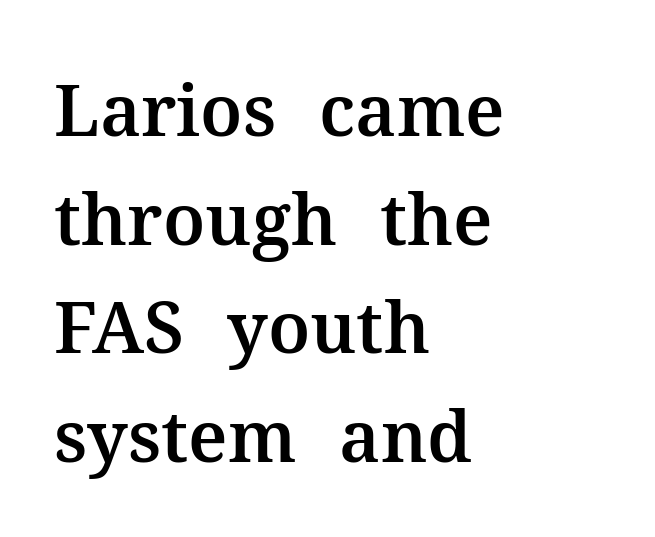
Q: Is the text italic (slanted)? A: No, it is upright.
Q: Is the typeface a serif or a sans-serif typeface? A: Serif.
Q: Is the text underlined? A: No.
Q: How is the paragraph aligned? A: Left-aligned.
Q: Is the spacing between letters normal or unusually wide? A: Normal.
Q: Is the spacing between lines tight, normal or loose? A: Normal.
Q: Width (condensed, normal, or wide)? A: Normal.
Q: Stroke contrast? A: Medium.
Q: x-height? A: Medium.
Q: Monospaced? A: No.
